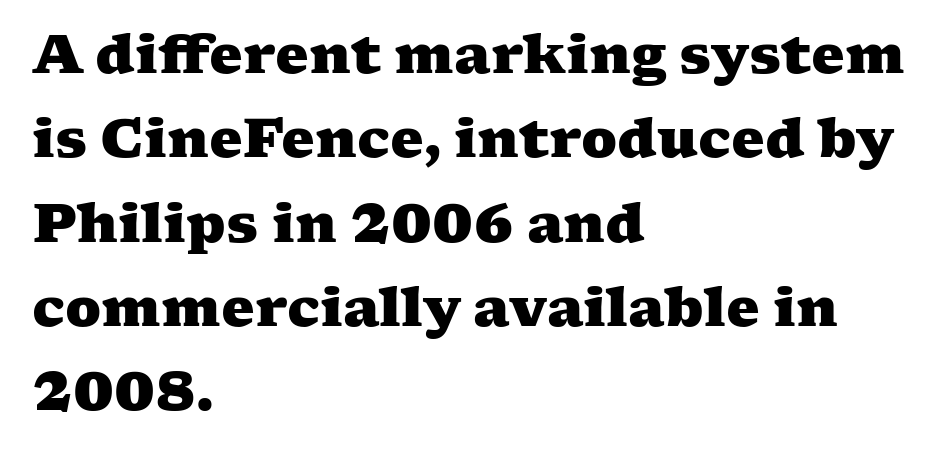
Q: Is the text bold? A: Yes.
Q: Is the typeface a serif or a sans-serif typeface? A: Serif.
Q: Is the text underlined? A: No.
Q: How is the paragraph aligned? A: Left-aligned.
Q: Is the spacing between letters normal or unusually wide? A: Normal.
Q: Is the spacing between lines tight, normal or loose? A: Normal.
Q: Width (condensed, normal, or wide)? A: Wide.
Q: Stroke contrast? A: Medium.
Q: x-height? A: Medium.
Q: Monospaced? A: No.
